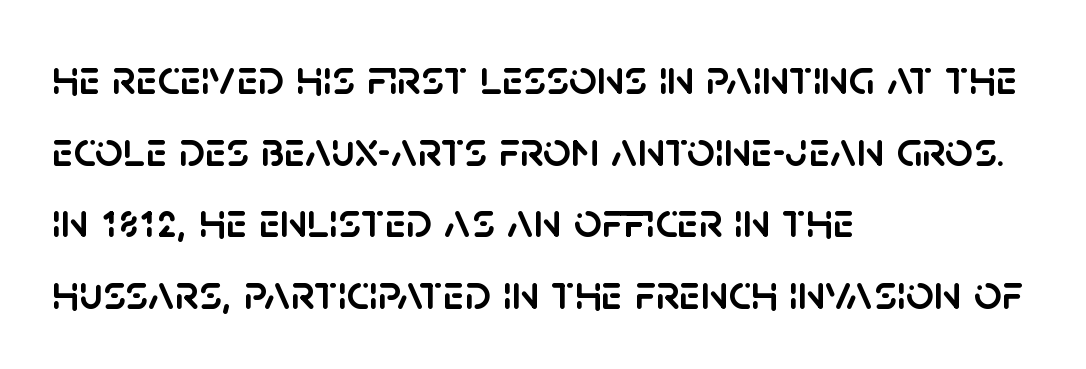
The image shows 49 px sans-serif type, upright; set left-aligned, normal line spacing (1.46x), normal letter spacing, not underlined; low stroke contrast and a large x-height.
